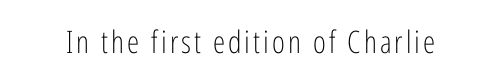
Q: Is the text bold? A: No.
Q: Is the text italic (slanted)? A: No, it is upright.
Q: Is the typeface a serif or a sans-serif typeface? A: Sans-serif.
Q: Is the text underlined? A: No.
Q: Width (condensed, normal, or wide)? A: Condensed.
Q: Stroke contrast? A: Low.
Q: x-height? A: Medium.
Q: Monospaced? A: No.
